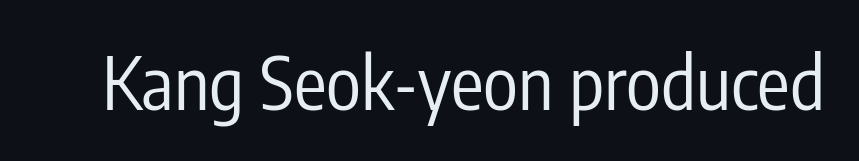
Standard letterfit; no display-style spreading of the glyphs. The baseline area is clear. The type family on display is of the sans-serif kind. Rendered with straight, roman letterforms.
